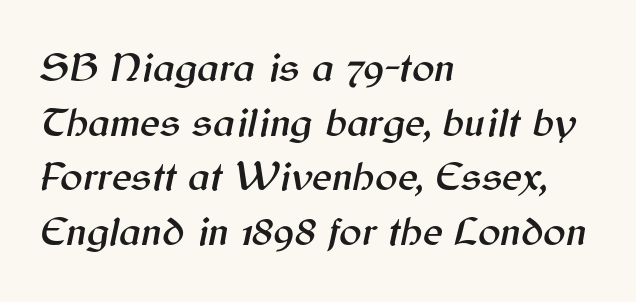
{"italic": "yes", "lean": "right", "slant_degrees": 12, "width": "normal", "stroke_contrast": "medium", "x_height": "medium", "monospaced": "no", "underline": "no", "align": "left", "line_spacing": "normal", "line_spacing_ratio": 1.3, "letter_spacing": "normal", "letter_spacing_em": 0.0, "glyph_px": 42}
